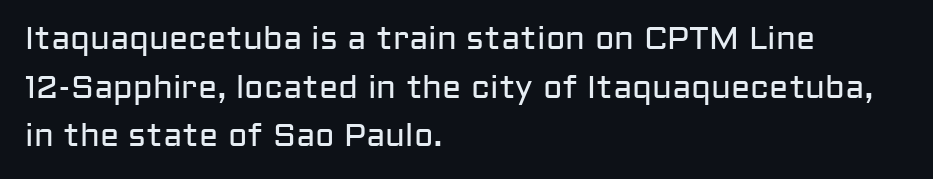
{"serif": "no", "italic": "no", "bold": "no", "weight": "regular", "width": "normal", "stroke_contrast": "low", "x_height": "medium", "monospaced": "no", "underline": "no", "align": "left", "line_spacing": "normal", "line_spacing_ratio": 1.52, "letter_spacing": "normal", "letter_spacing_em": 0.0, "glyph_px": 32}
